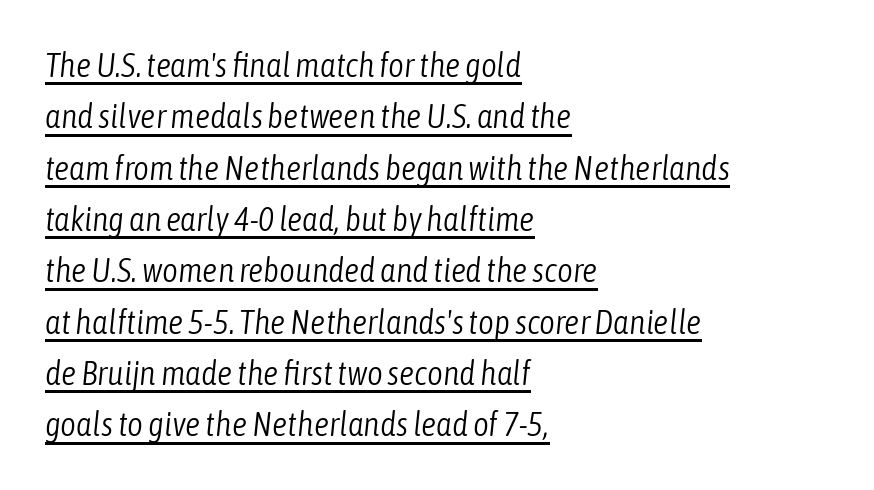
Vertical stems look standard width or narrower in stroke. Spacing between characters is what you'd get straight out of the box. A rule runs beneath these lines of type. The vertical gap from one line to the next is medium.
